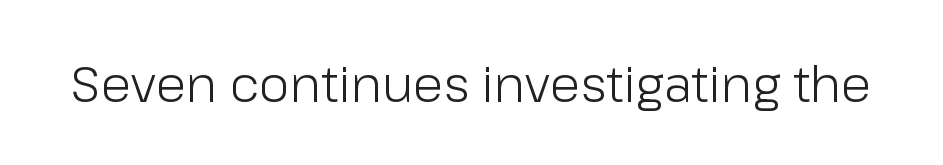
{"serif": "no", "italic": "no", "bold": "no", "weight": "light", "width": "normal", "stroke_contrast": "low", "x_height": "medium", "monospaced": "no", "underline": "no", "letter_spacing": "normal", "letter_spacing_em": 0.0, "glyph_px": 50}
